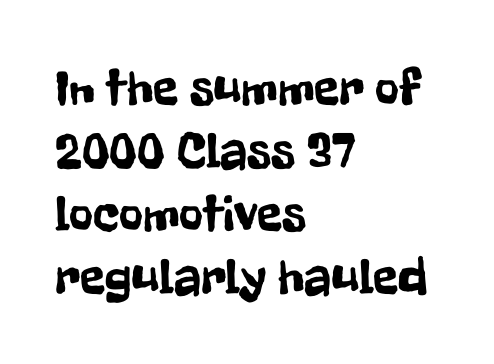
Q: Is the text italic (slanted)? A: No, it is upright.
Q: Is the typeface a serif or a sans-serif typeface? A: Sans-serif.
Q: Is the text underlined? A: No.
Q: How is the paragraph aligned? A: Left-aligned.
Q: Is the spacing between letters normal or unusually wide? A: Normal.
Q: Width (condensed, normal, or wide)? A: Condensed.
Q: Stroke contrast? A: Low.
Q: x-height? A: Medium.
Q: Monospaced? A: No.
